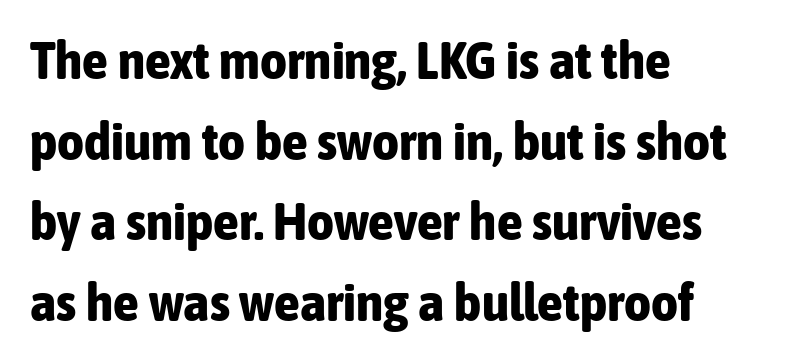
The image shows 52 px bold, condensed sans-serif type, upright; set left-aligned, normal line spacing (1.55x), normal letter spacing, not underlined; low stroke contrast and a medium x-height.
